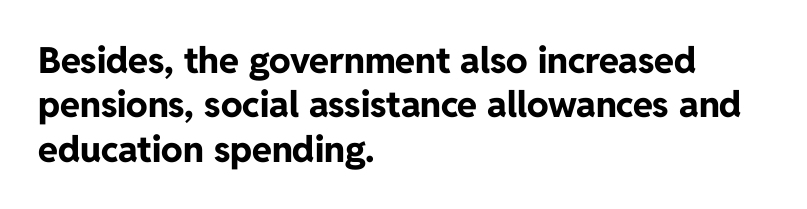
The image shows 36 px bold sans-serif type, upright; set left-aligned, line spacing 1.23x, normal letter spacing, not underlined; low stroke contrast and a medium x-height.
